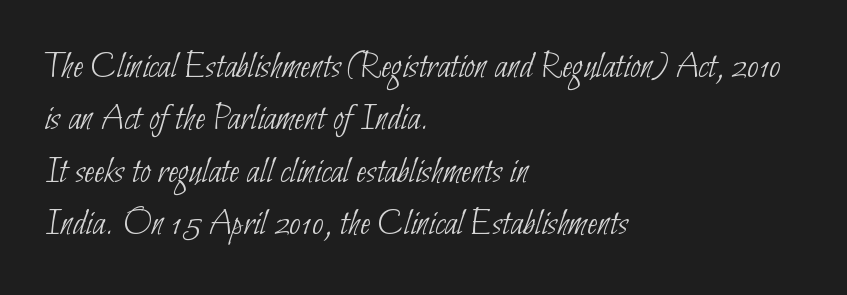
Q: Is the text bold? A: No.
Q: Is the typeface a serif or a sans-serif typeface? A: Sans-serif.
Q: Is the text underlined? A: No.
Q: How is the paragraph aligned? A: Left-aligned.
Q: Is the spacing between letters normal or unusually wide? A: Normal.
Q: Is the spacing between lines tight, normal or loose? A: Normal.
Q: Width (condensed, normal, or wide)? A: Condensed.
Q: Stroke contrast? A: Low.
Q: x-height? A: Small.
Q: Monospaced? A: No.
